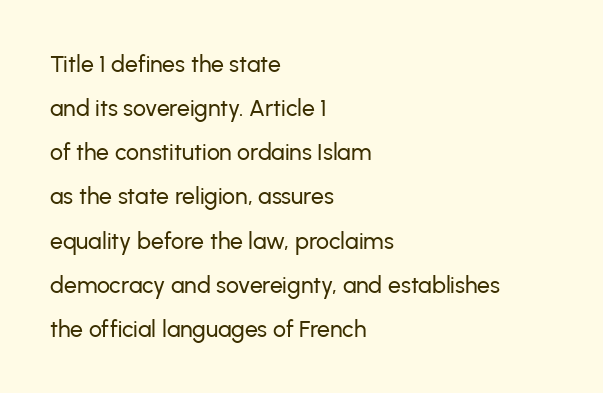
{"italic": "no", "underline": "no", "align": "left", "line_spacing": "loose", "line_spacing_ratio": 1.92, "letter_spacing": "normal", "letter_spacing_em": 0.0, "glyph_px": 23}
